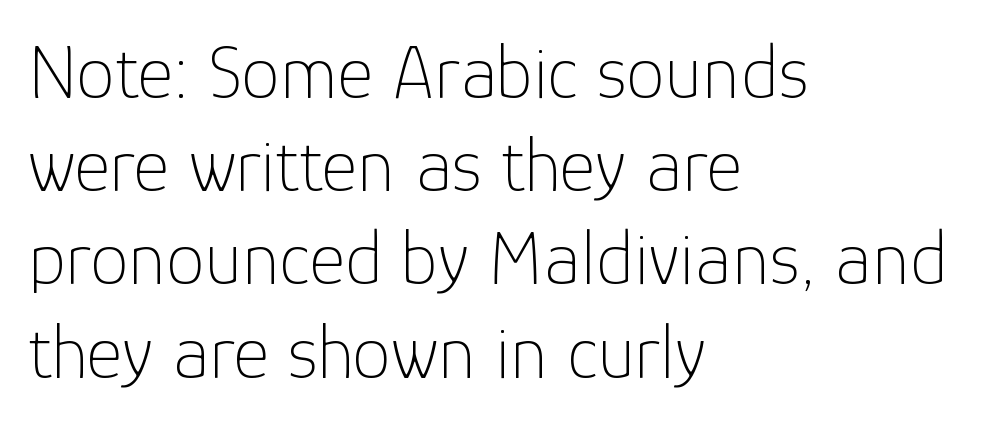
{"serif": "no", "italic": "no", "bold": "no", "weight": "thin", "width": "normal", "stroke_contrast": "low", "x_height": "medium", "monospaced": "no", "underline": "no", "align": "left", "line_spacing_ratio": 1.21, "letter_spacing": "normal", "letter_spacing_em": 0.0, "glyph_px": 77}
